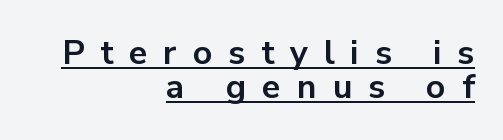
Q: Is the text bold? A: Yes.
Q: Is the text italic (slanted)? A: No, it is upright.
Q: Is the typeface a serif or a sans-serif typeface? A: Sans-serif.
Q: Is the text underlined? A: Yes.
Q: How is the paragraph aligned? A: Right-aligned.
Q: Is the spacing between letters normal or unusually wide? A: Unusually wide.
Q: Is the spacing between lines tight, normal or loose? A: Tight.
Q: Width (condensed, normal, or wide)? A: Normal.
Q: Stroke contrast? A: Low.
Q: x-height? A: Medium.
Q: Monospaced? A: No.
